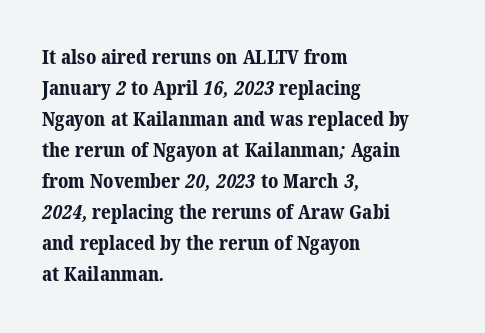
Reading down the block, your eye returns to a fixed left position each line. Each glyph is drawn with heavy, bold strokes. These lines keep a tight, regular rhythm from letter to letter. The gap between lines stays unmarked.
